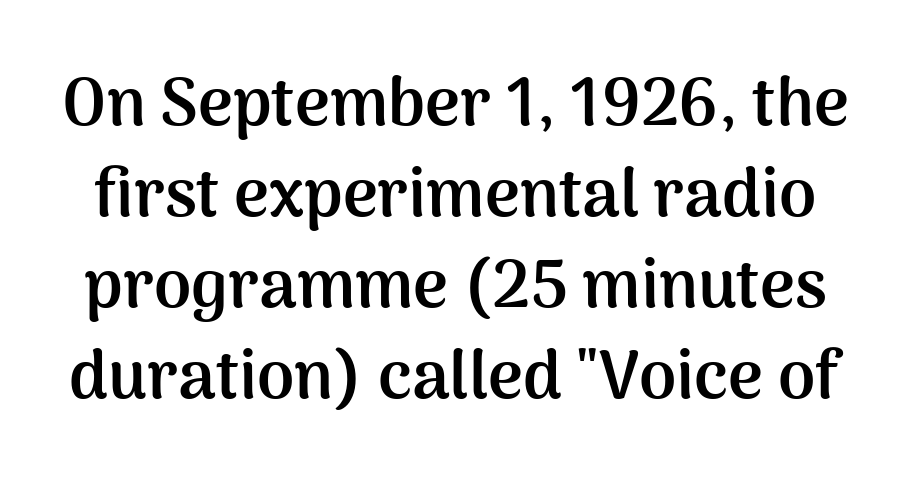
Q: Is the text bold? A: Yes.
Q: Is the text italic (slanted)? A: No, it is upright.
Q: Is the typeface a serif or a sans-serif typeface? A: Sans-serif.
Q: Is the text underlined? A: No.
Q: Is the spacing between letters normal or unusually wide? A: Normal.
Q: Is the spacing between lines tight, normal or loose? A: Normal.
Q: Width (condensed, normal, or wide)? A: Normal.
Q: Stroke contrast? A: Medium.
Q: x-height? A: Medium.
Q: Monospaced? A: No.
